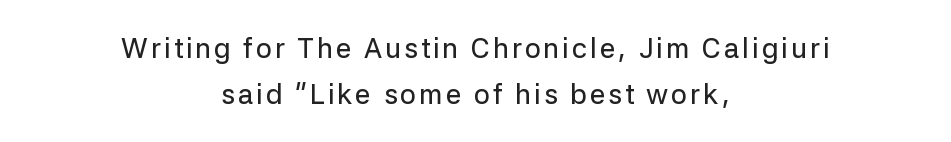
The image shows 28 px sans-serif type, upright; set centered, normal line spacing (1.63x), not underlined; low stroke contrast and a medium x-height.
